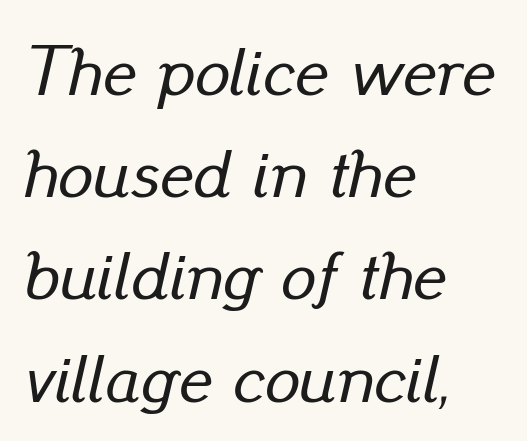
{"italic": "yes", "lean": "right", "slant_degrees": 13, "width": "normal", "stroke_contrast": "low", "x_height": "small", "monospaced": "no", "underline": "no", "align": "left", "line_spacing": "normal", "line_spacing_ratio": 1.46, "letter_spacing": "normal", "letter_spacing_em": 0.0, "glyph_px": 70}
